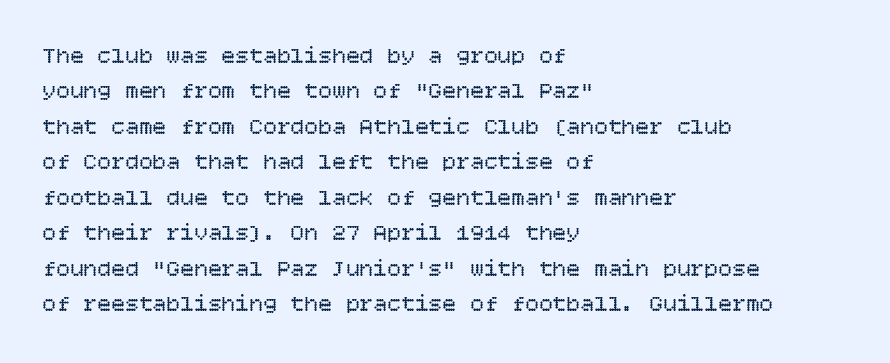
The face looks like a standard text weight, possibly lighter. Vertical strokes here are truly vertical. These lines keep a tight, regular rhythm from letter to letter. Leading matches the norm, producing a regular column. Left-aligned paragraph, ragged on the right. The space directly below the letters is spotless.
